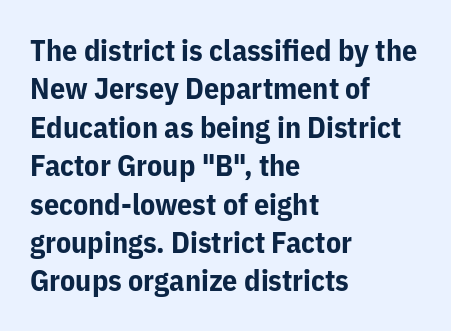
{"serif": "no", "italic": "no", "bold": "yes", "weight": "bold", "width": "normal", "stroke_contrast": "low", "x_height": "medium", "monospaced": "no", "underline": "no", "align": "left", "line_spacing": "normal", "line_spacing_ratio": 1.28, "letter_spacing": "normal", "letter_spacing_em": 0.0, "glyph_px": 30}
